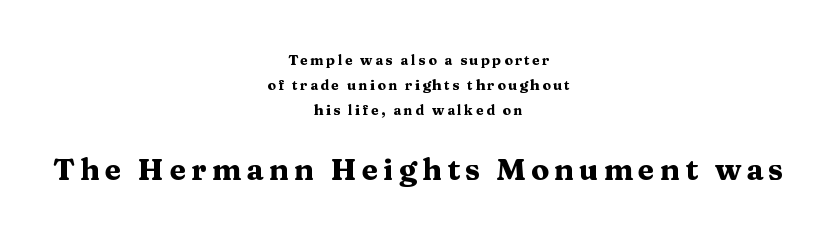
Q: Is the text bold? A: Yes.
Q: Is the text italic (slanted)? A: No, it is upright.
Q: Is the typeface a serif or a sans-serif typeface? A: Serif.
Q: Is the text underlined? A: No.
Q: How is the paragraph aligned? A: Centered.
Q: Which block of text is set in a larger size, the first (top) or the second (bottom)? A: The second (bottom) one.
Q: Width (condensed, normal, or wide)? A: Wide.
Q: Stroke contrast? A: Medium.
Q: x-height? A: Medium.
Q: Monospaced? A: No.
